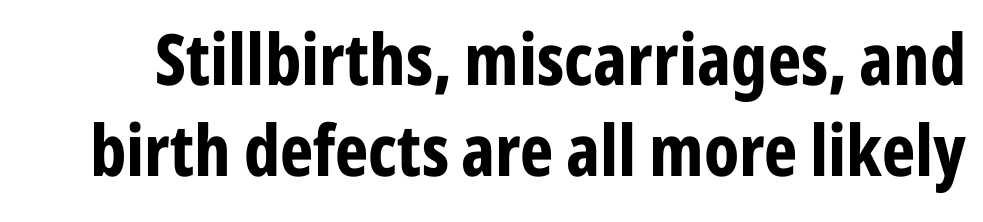
{"serif": "no", "italic": "no", "bold": "yes", "weight": "bold", "width": "condensed", "stroke_contrast": "low", "x_height": "medium", "monospaced": "no", "underline": "no", "line_spacing": "normal", "line_spacing_ratio": 1.28, "letter_spacing": "normal", "letter_spacing_em": 0.0, "glyph_px": 71}
